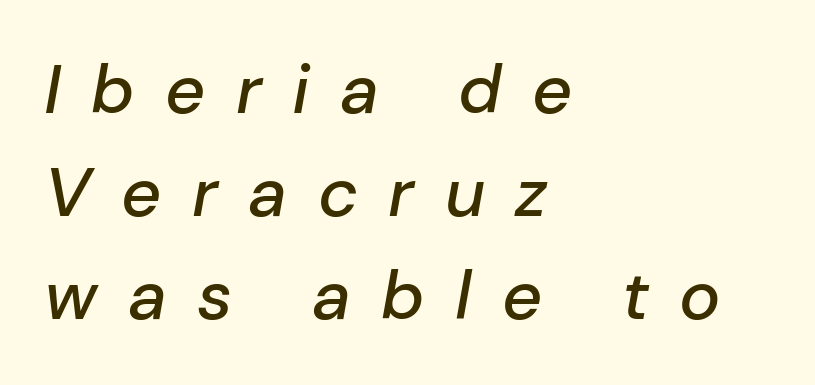
The image shows 69 px text type, italic (leaning right); set left-aligned, normal line spacing (1.49x), unusually wide letter spacing (+0.44 em), not underlined; low stroke contrast and a medium x-height.
